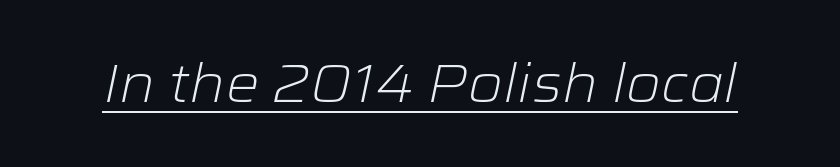
No extra tracking has been applied to these lines. Vertical stems look standard width or narrower in stroke. A continuous stroke trails under the words, as in a hyperlink. Character widths vary here, with narrow letters taking less room than wide ones. Style check: oblique.
